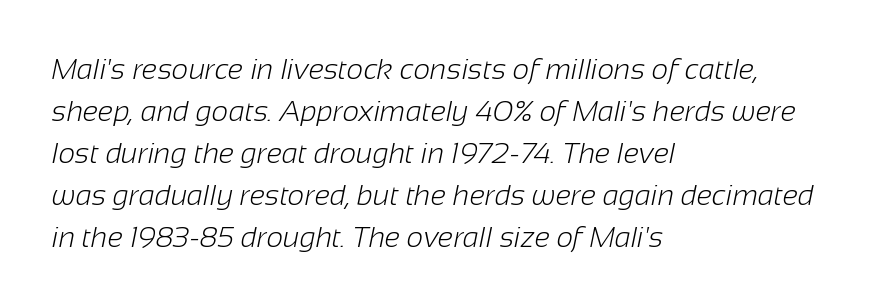
Q: Is the text bold? A: No.
Q: Is the typeface a serif or a sans-serif typeface? A: Sans-serif.
Q: Is the text underlined? A: No.
Q: How is the paragraph aligned? A: Left-aligned.
Q: Is the spacing between letters normal or unusually wide? A: Normal.
Q: Is the spacing between lines tight, normal or loose? A: Normal.
Q: Width (condensed, normal, or wide)? A: Normal.
Q: Stroke contrast? A: Low.
Q: x-height? A: Medium.
Q: Monospaced? A: No.
